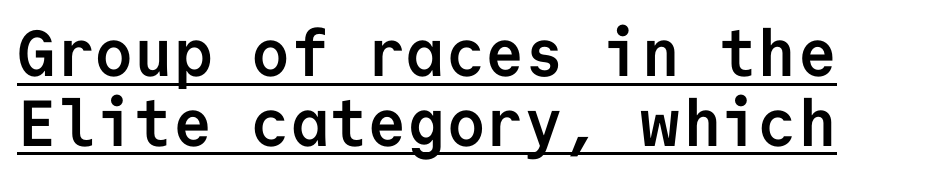
Q: Is the text bold? A: Yes.
Q: Is the text italic (slanted)? A: No, it is upright.
Q: Is the typeface a serif or a sans-serif typeface? A: Sans-serif.
Q: Is the text underlined? A: Yes.
Q: How is the paragraph aligned? A: Left-aligned.
Q: Is the spacing between letters normal or unusually wide? A: Normal.
Q: Is the spacing between lines tight, normal or loose? A: Tight.
Q: Width (condensed, normal, or wide)? A: Normal.
Q: Stroke contrast? A: Low.
Q: x-height? A: Medium.
Q: Monospaced? A: Yes.
